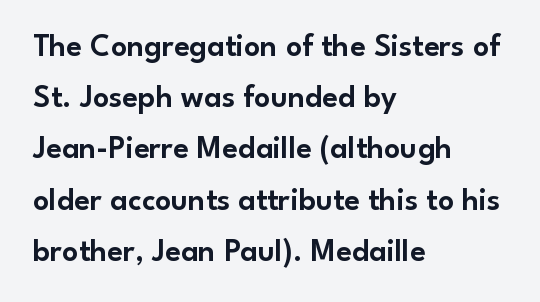
{"serif": "no", "italic": "no", "width": "normal", "stroke_contrast": "low", "x_height": "small", "monospaced": "no", "underline": "no", "align": "left", "line_spacing": "normal", "line_spacing_ratio": 1.6, "letter_spacing": "normal", "letter_spacing_em": 0.0, "glyph_px": 32}
